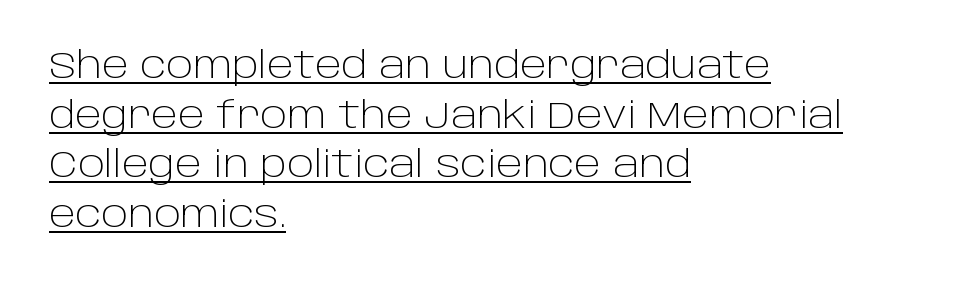
Regarding leading, the lines here are spaced in the standard way. Looks like regular typesetting: each glyph gets only the width it needs. Vertical stems look standard width or narrower in stroke. Each word holds together tightly as a unit, with standard inter-letter gaps. No feet cap the strokes, marking this as sans-serif type. The typography opts for an upright posture over an oblique one.
